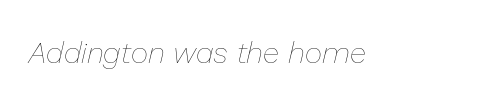
The image shows 30 px thin type, italic (leaning right); set normal letter spacing, not underlined; low stroke contrast and a medium x-height.
